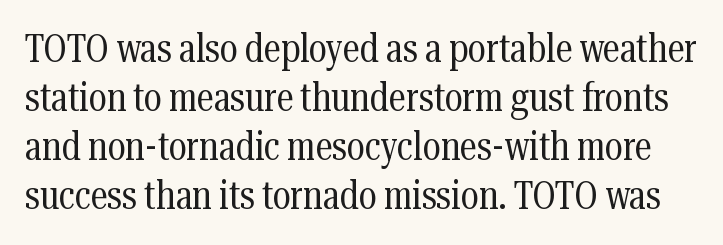
The image shows 39 px regular-weight, condensed serif type, upright; set normal line spacing (1.26x), normal letter spacing, not underlined; medium stroke contrast and a medium x-height.
